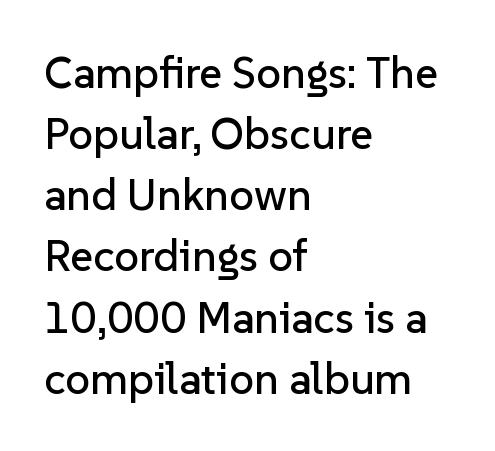
{"serif": "no", "italic": "no", "width": "normal", "stroke_contrast": "low", "x_height": "medium", "monospaced": "no", "underline": "no", "align": "left", "line_spacing": "normal", "line_spacing_ratio": 1.39, "letter_spacing": "normal", "letter_spacing_em": 0.0, "glyph_px": 44}
